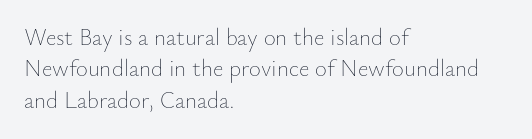
One glance says typical: line gaps are just what's usual. What stands out about the letter spacing? Nothing — it is the standard amount. This reads as an unemphasized weight, regular at the heaviest. The text block is weighted toward the left margin, trailing off unevenly rightward. Descender tails drop into unmarked territory. The specimen reads as upright at a glance.
